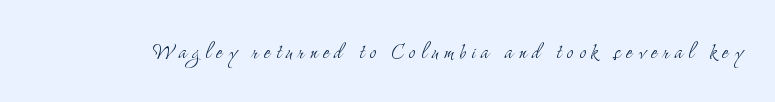
{"bold": "no", "underline": "no", "letter_spacing": "wide", "letter_spacing_em": 0.21, "glyph_px": 26}
